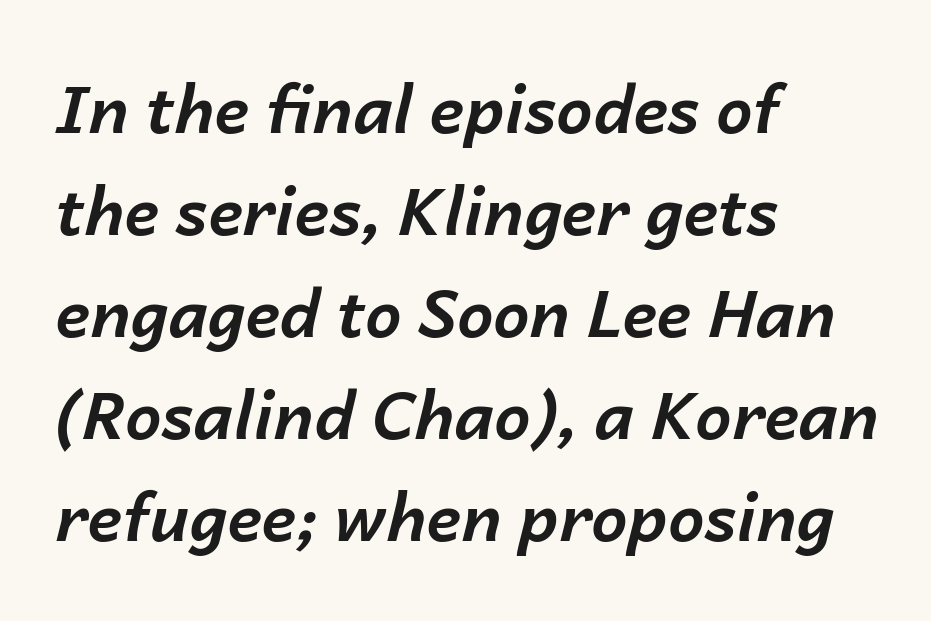
Q: Is the text bold? A: Yes.
Q: Is the text italic (slanted)? A: Yes, it leans right by about 14 degrees.
Q: Is the text underlined? A: No.
Q: How is the paragraph aligned? A: Left-aligned.
Q: Is the spacing between letters normal or unusually wide? A: Normal.
Q: Is the spacing between lines tight, normal or loose? A: Normal.
Q: Width (condensed, normal, or wide)? A: Normal.
Q: Stroke contrast? A: Low.
Q: x-height? A: Medium.
Q: Monospaced? A: No.
